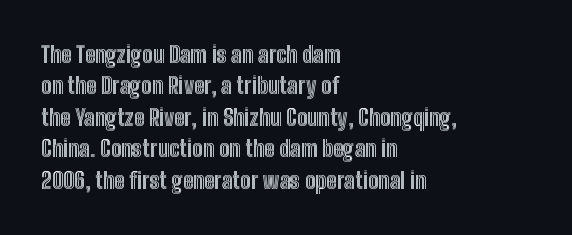
The image shows 22 px text type, upright; set left-aligned, normal line spacing (1.43x), normal letter spacing, not underlined.
